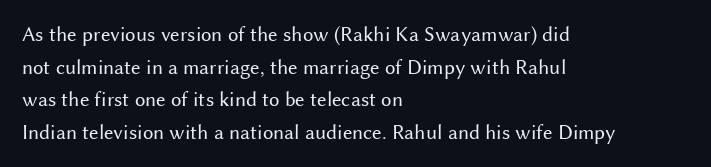
The axis of the letterforms is exactly vertical. Here the glyphs are tracked normally, forming tight word shapes. Descenders hang freely into open space. Line beginnings align vertically; line endings do not. The rows are spaced the way most documents space them.
